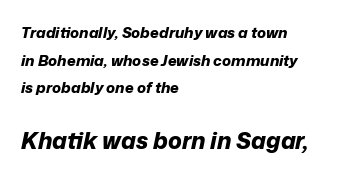
Each line starts at the same left margin while the right side varies. The area under the type is left untouched. Compared with typical body copy, the letter spacing here is the same. The whole block is typeset with a tilt. Each glyph is drawn with heavy, bold strokes.
